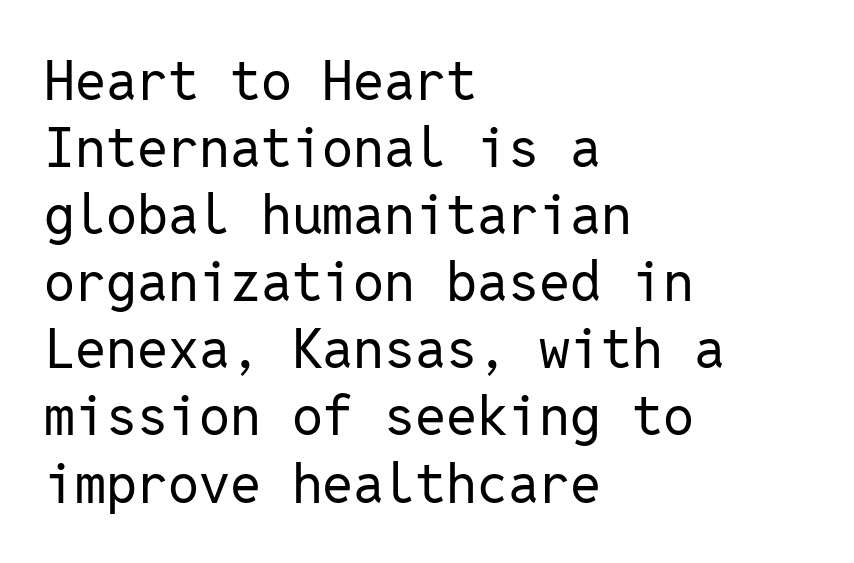
The rendering shows plain stroke endings on the letterforms — a sans-serif design. This reads as an unemphasized weight, regular at the heaviest. Inter-character spacing is left at the font's built-in metrics. Typeset ragged right — the left edge is the straight one. A clean baseline with only descenders dipping below it.
